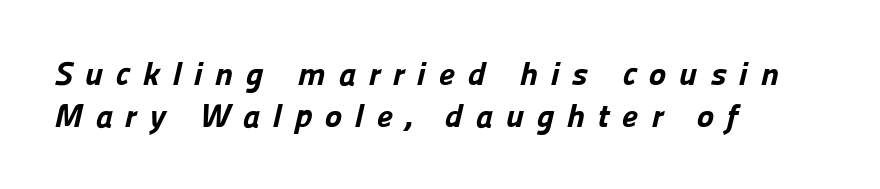
{"serif": "no", "bold": "yes", "weight": "bold", "width": "normal", "stroke_contrast": "low", "x_height": "medium", "monospaced": "no", "underline": "no", "align": "left", "line_spacing": "normal", "line_spacing_ratio": 1.28, "letter_spacing": "wide", "letter_spacing_em": 0.38, "glyph_px": 33}
